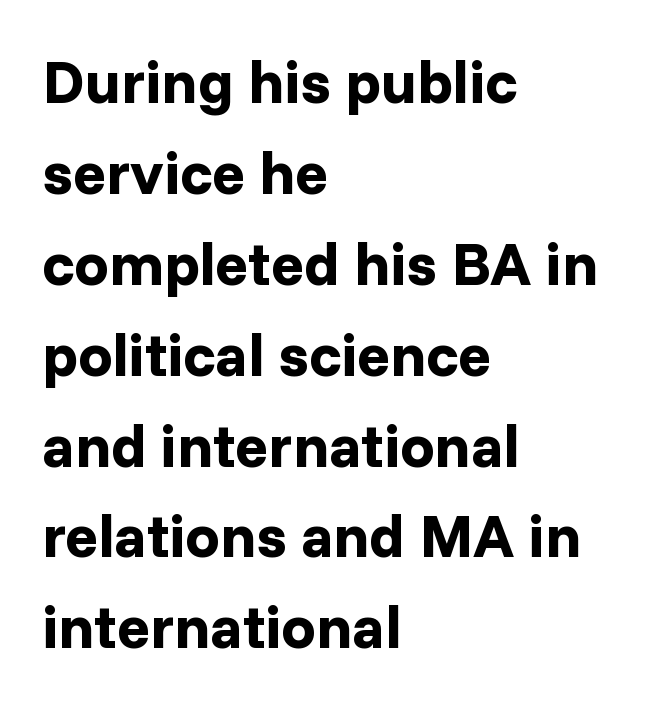
Observe the absence of serifs on each vertical stroke in this sample. The font's upright variant was chosen for this text. Here the designer chose a conventional face with non-uniform glyph widths. Typeset ragged right — the left edge is the straight one. As a designer I'd log this as weight 700, bold.
